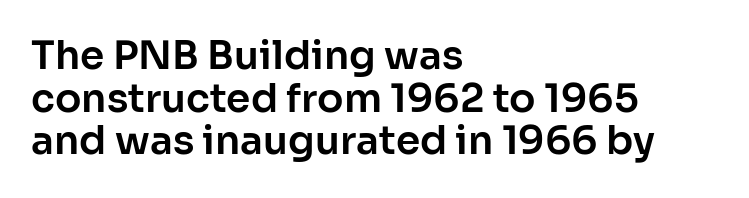
Q: Is the text italic (slanted)? A: No, it is upright.
Q: Is the typeface a serif or a sans-serif typeface? A: Sans-serif.
Q: Is the text underlined? A: No.
Q: How is the paragraph aligned? A: Left-aligned.
Q: Is the spacing between letters normal or unusually wide? A: Normal.
Q: Is the spacing between lines tight, normal or loose? A: Tight.
Q: Width (condensed, normal, or wide)? A: Normal.
Q: Stroke contrast? A: Low.
Q: x-height? A: Medium.
Q: Monospaced? A: No.
